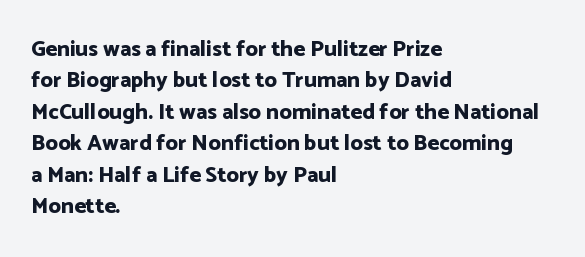
The image shows 22 px bold type, upright; set left-aligned, normal line spacing (1.43x), normal letter spacing, not underlined.
